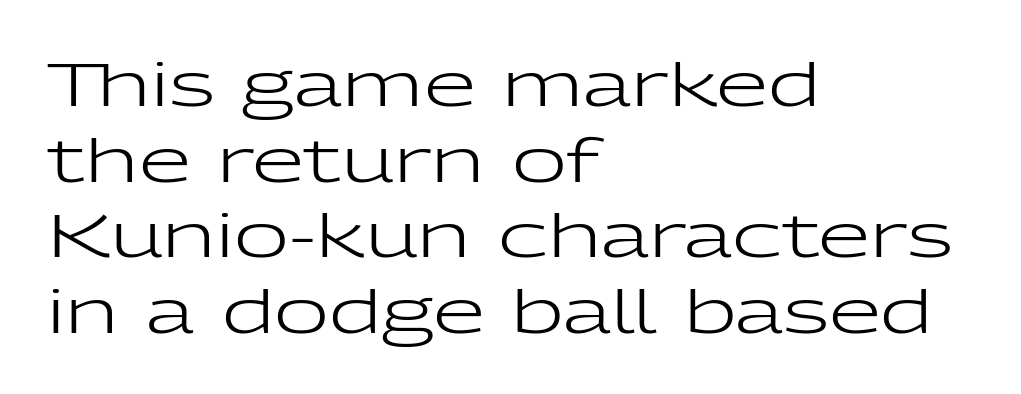
{"serif": "no", "italic": "no", "bold": "no", "weight": "regular", "width": "wide", "stroke_contrast": "low", "x_height": "medium", "monospaced": "no", "underline": "no", "align": "left", "line_spacing": "normal", "line_spacing_ratio": 1.26, "letter_spacing": "normal", "letter_spacing_em": 0.0, "glyph_px": 60}
